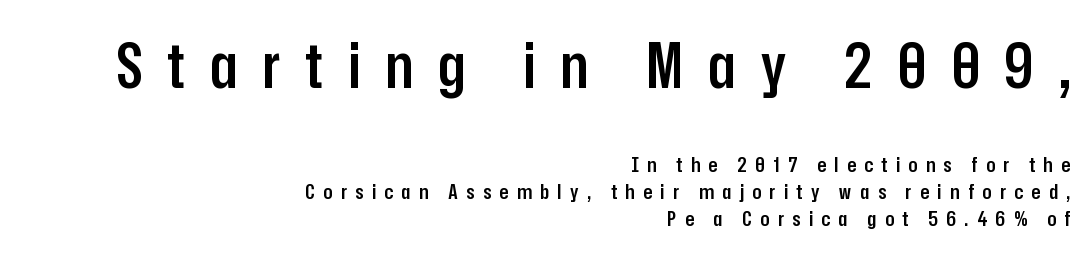
{"serif": "no", "italic": "no", "bold": "semi", "weight": "semibold", "width": "condensed", "stroke_contrast": "low", "x_height": "medium", "monospaced": "no", "underline": "no", "align": "right", "line_spacing": "normal", "line_spacing_ratio": 1.28, "letter_spacing": "wide", "letter_spacing_em": 0.4, "larger_block": "first", "size_ratio": 2.95, "glyph_px": 62}
